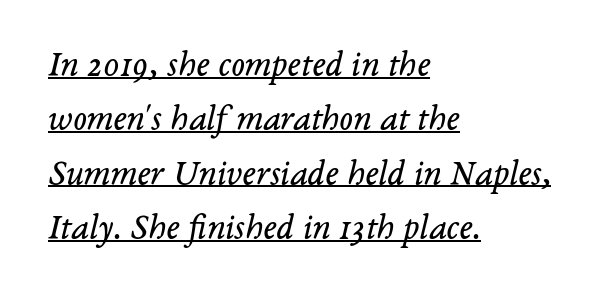
The image shows 36 px regular-weight serif type, italic (leaning right); set left-aligned, normal line spacing (1.51x), normal letter spacing, underlined; low stroke contrast and a medium x-height.
